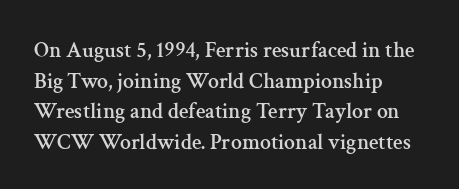
{"italic": "no", "underline": "no", "align": "left", "line_spacing": "normal", "line_spacing_ratio": 1.39, "letter_spacing": "normal", "letter_spacing_em": 0.0, "glyph_px": 22}
